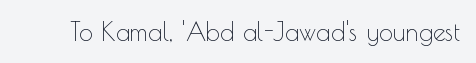
The rendering keeps characters at their native spacing. The font sits on the lighter half of the weight spectrum, regular included. Quick note: underline off. Is there any slant? The stems are plumb.
